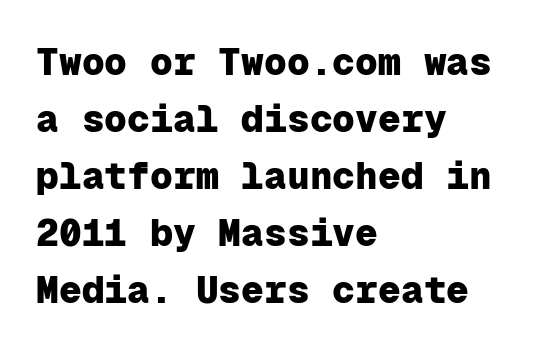
{"serif": "no", "italic": "no", "bold": "yes", "weight": "heavy", "width": "normal", "stroke_contrast": "low", "x_height": "medium", "monospaced": "yes", "underline": "no", "align": "left", "line_spacing": "normal", "line_spacing_ratio": 1.5, "letter_spacing": "normal", "letter_spacing_em": 0.0, "glyph_px": 38}
